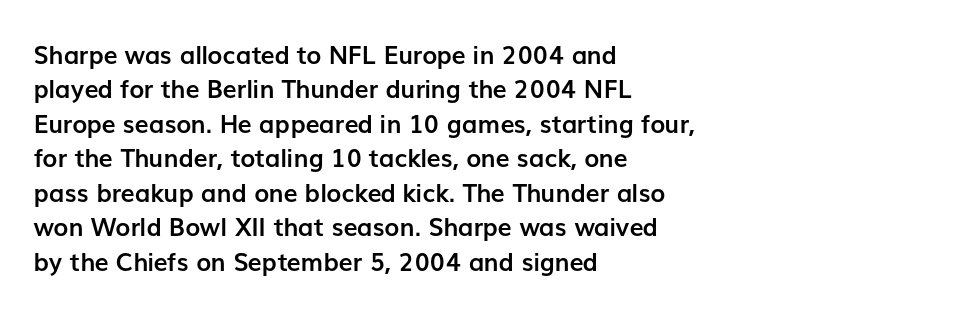
The image shows 25 px bold type, upright; set left-aligned, normal line spacing (1.38x), normal letter spacing, not underlined.
